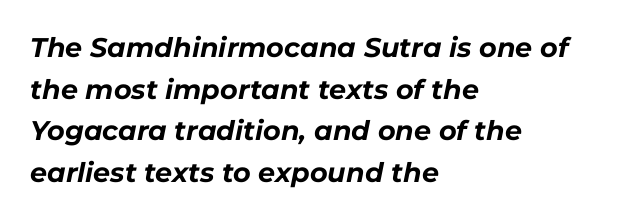
The image shows 27 px bold type, italic (leaning right); set left-aligned, normal line spacing (1.54x), normal letter spacing, not underlined.
